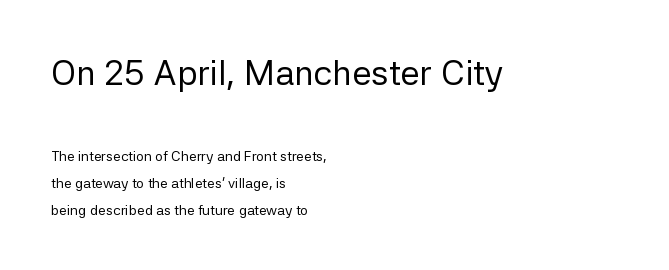
Q: Is the text bold? A: No.
Q: Is the text italic (slanted)? A: No, it is upright.
Q: Is the typeface a serif or a sans-serif typeface? A: Sans-serif.
Q: Is the text underlined? A: No.
Q: How is the paragraph aligned? A: Left-aligned.
Q: Is the spacing between letters normal or unusually wide? A: Normal.
Q: Is the spacing between lines tight, normal or loose? A: Loose.
Q: Which block of text is set in a larger size, the first (top) or the second (bottom)? A: The first (top) one.
Q: Width (condensed, normal, or wide)? A: Normal.
Q: Stroke contrast? A: Low.
Q: x-height? A: Medium.
Q: Monospaced? A: No.
